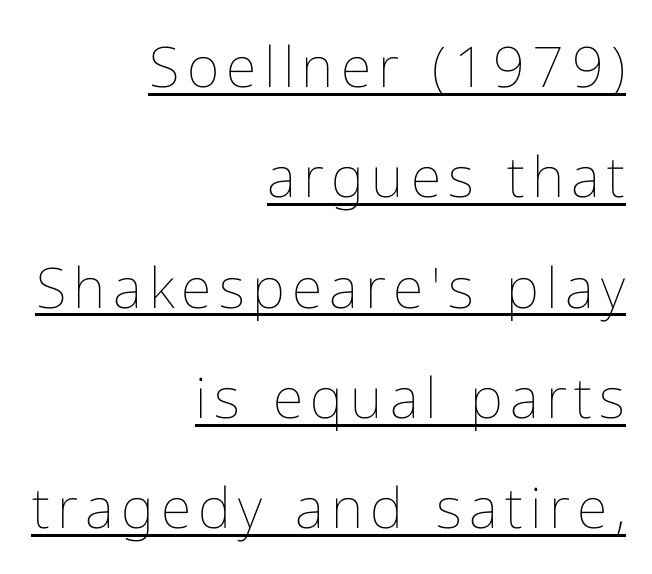
The image shows 56 px thin type, upright; set right-aligned, loose line spacing (1.97x), underlined; low stroke contrast and a medium x-height.
